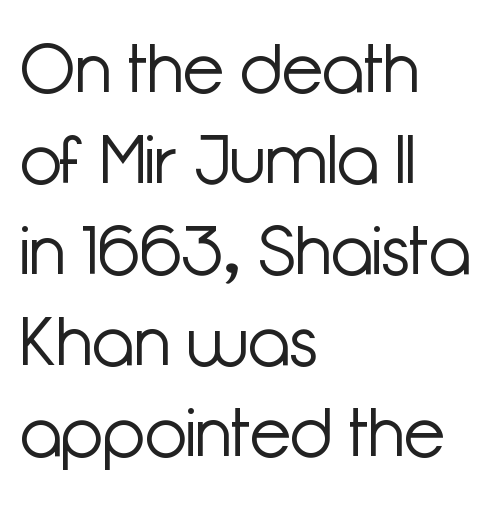
The image shows 68 px light sans-serif type, upright; set left-aligned, normal line spacing (1.34x), normal letter spacing, not underlined; low stroke contrast and a medium x-height.
